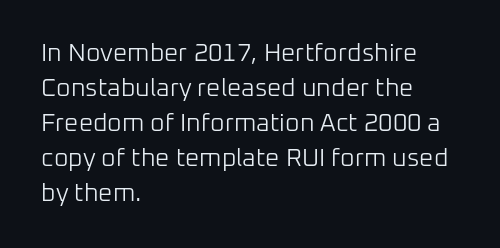
{"italic": "no", "bold": "no", "underline": "no", "align": "left", "line_spacing": "normal", "line_spacing_ratio": 1.4, "letter_spacing": "normal", "letter_spacing_em": 0.0, "glyph_px": 25}
